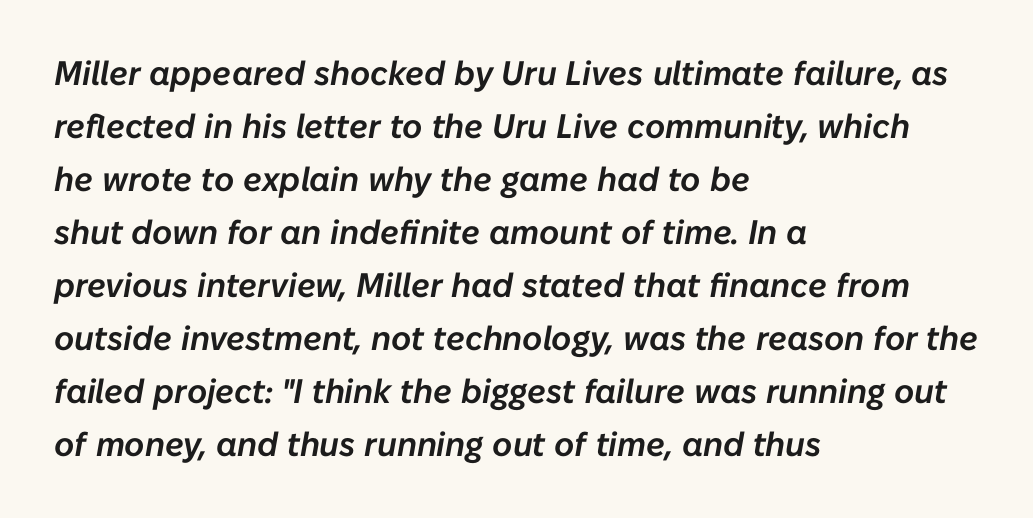
The image shows 34 px text type, italic (leaning right); set left-aligned, normal line spacing (1.56x), normal letter spacing, not underlined; low stroke contrast and a medium x-height.
